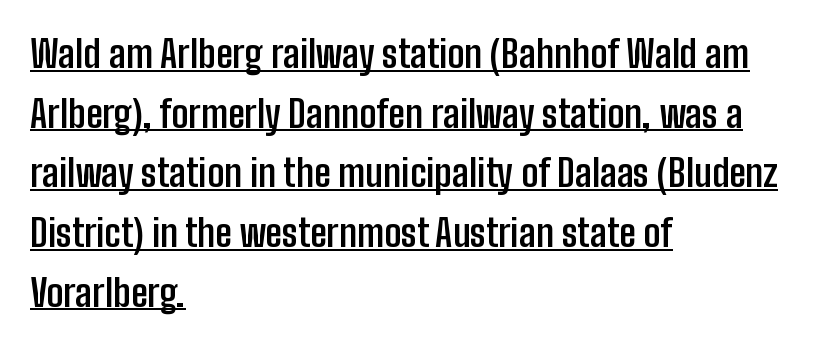
Q: Is the text bold? A: Yes.
Q: Is the text italic (slanted)? A: No, it is upright.
Q: Is the typeface a serif or a sans-serif typeface? A: Sans-serif.
Q: Is the text underlined? A: Yes.
Q: How is the paragraph aligned? A: Left-aligned.
Q: Is the spacing between letters normal or unusually wide? A: Normal.
Q: Is the spacing between lines tight, normal or loose? A: Normal.
Q: Width (condensed, normal, or wide)? A: Condensed.
Q: Stroke contrast? A: Low.
Q: x-height? A: Medium.
Q: Monospaced? A: No.
